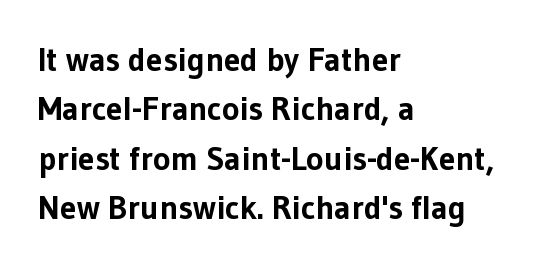
The lettering stays uniformly vertical, giving the passage a roman look. The type is set solid horizontally, with unmodified tracking. This sample has the flowing, uneven cadence of proportional lettering. These lines are set flush left with a ragged right edge. Honestly, there is no underline to notice here at all.
